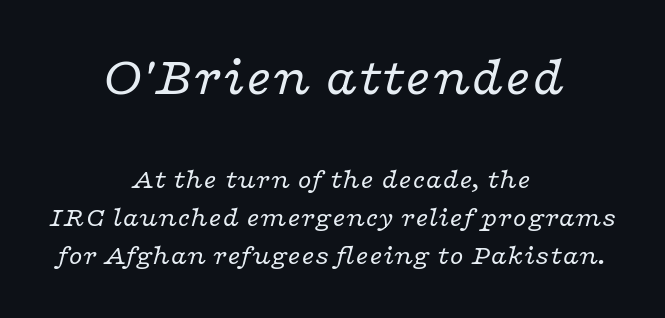
{"serif": "yes", "italic": "yes", "lean": "right", "slant_degrees": 16, "bold": "no", "weight": "regular", "width": "wide", "stroke_contrast": "low", "x_height": "medium", "monospaced": "no", "underline": "no", "align": "center", "line_spacing": "normal", "line_spacing_ratio": 1.35, "letter_spacing": "normal", "letter_spacing_em": 0.0, "larger_block": "first", "size_ratio": 1.96, "glyph_px": 55}
